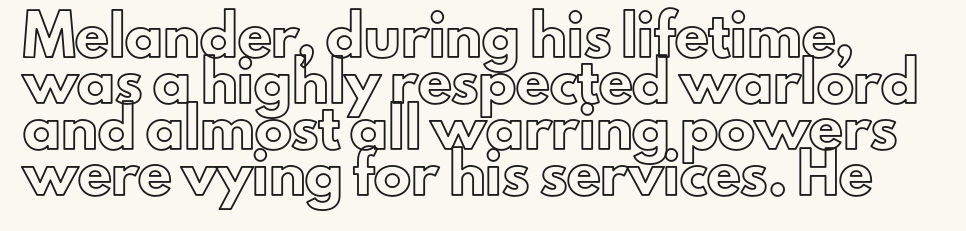
Posture: upright roman. This sample has the flowing, uneven cadence of proportional lettering. Quick note: underline off. There is no visible air inserted between adjacent glyphs.
